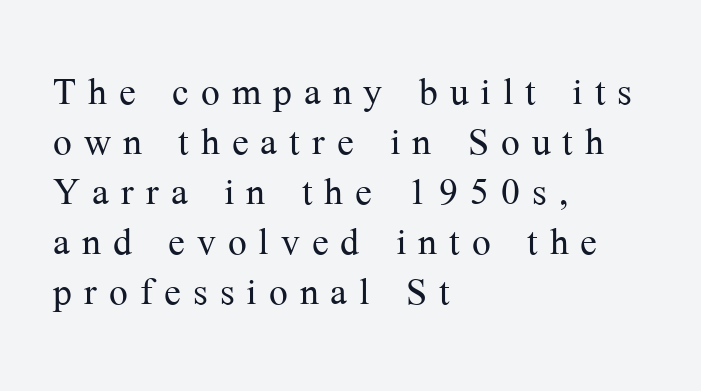
{"serif": "yes", "italic": "no", "bold": "no", "weight": "light", "width": "normal", "stroke_contrast": "medium", "x_height": "medium", "monospaced": "no", "underline": "no", "align": "left", "line_spacing": "tight", "line_spacing_ratio": 1.0, "letter_spacing": "wide", "letter_spacing_em": 0.24, "glyph_px": 50}
